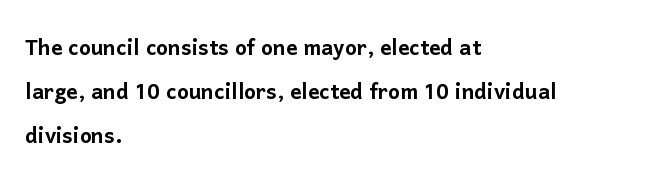
A typesetter would mark this as roman, not italic. The tracking reads as untouched default to a designer's eye. Compared with typical paragraphs, the rows here are spaced about the same. Examine the stroke ends and you'll find no serifs. Plain, unruled lines of type. The ragged edge is on the right, which tells us the setting is flush left.
